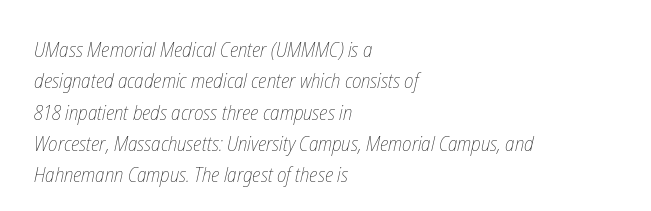
The image shows 21 px text type; set left-aligned, normal line spacing (1.49x), normal letter spacing, not underlined.
